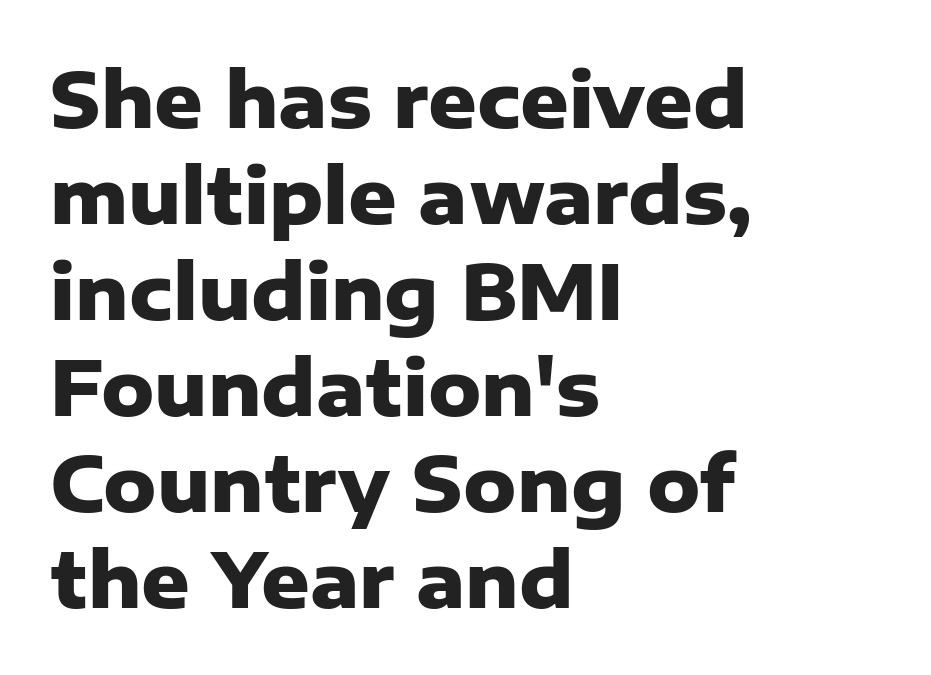
The lines sit at an ordinary, default distance from one another. Casual observation: everything's shoved over to the left. Clear beneath every line of the passage. No feet cap the strokes, marking this as sans-serif type.
